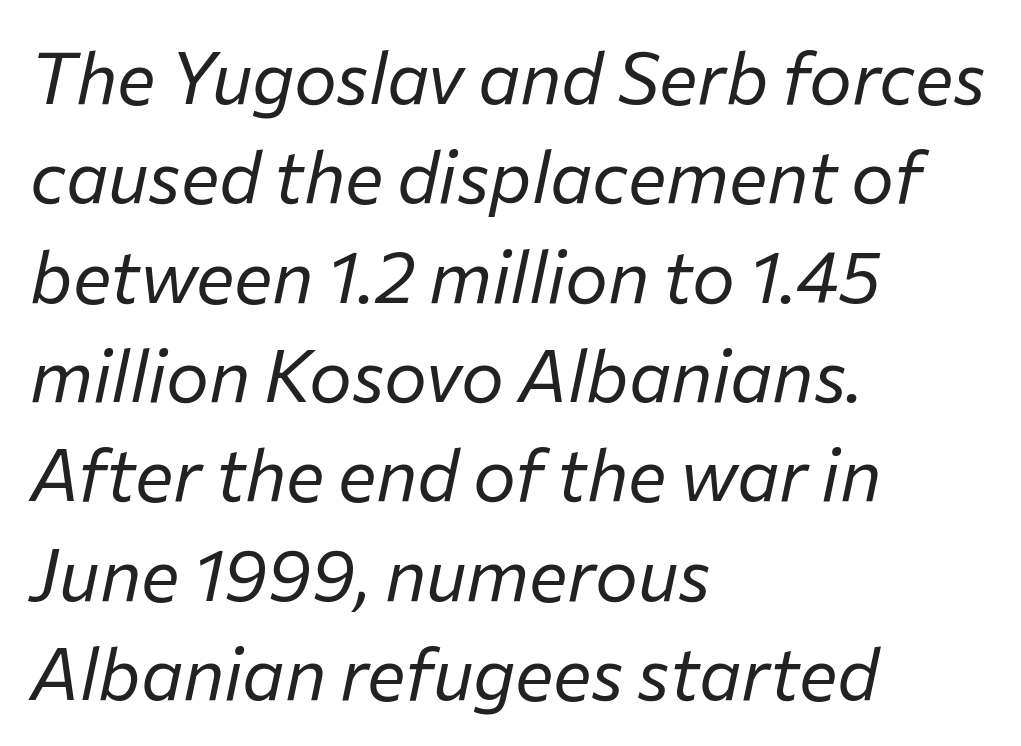
This rendering features lettering with no underline. Inter-character spacing is left at the font's built-in metrics. Stroke mass is kept to a normal reading level or below. Style check: oblique. Varying glyph widths throughout — classic text-font behaviour. One-word summary of the alignment: left.
